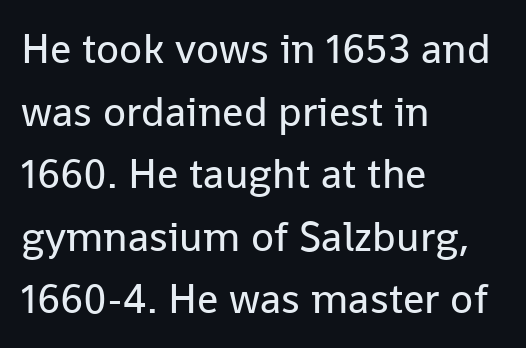
{"serif": "no", "italic": "no", "bold": "no", "weight": "regular", "width": "normal", "stroke_contrast": "low", "x_height": "medium", "monospaced": "no", "underline": "no", "align": "left", "line_spacing": "normal", "line_spacing_ratio": 1.49, "letter_spacing": "normal", "letter_spacing_em": 0.0, "glyph_px": 42}
